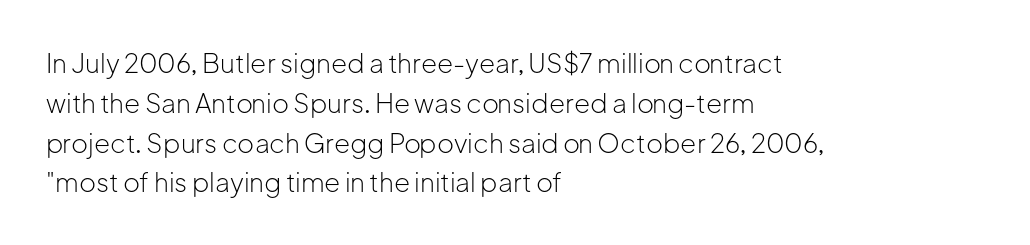
The image shows 26 px text type, upright; set left-aligned, normal line spacing (1.53x), normal letter spacing, not underlined.
